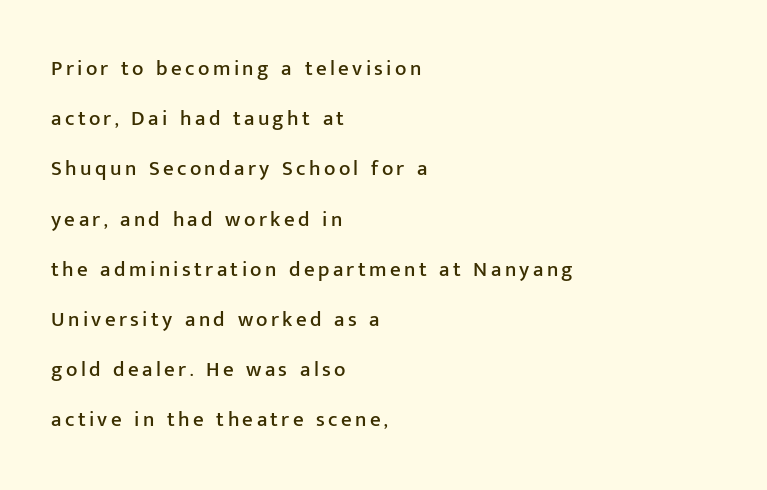
Ascenders rise straight up at ninety degrees. One glance says open: line gaps are wider than usual. The words here are not underlined. These lines are set flush left with a ragged right edge.
